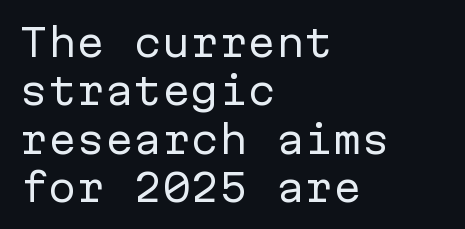
The image shows 38 px regular-weight sans-serif type, upright, monospaced; set left-aligned, normal line spacing (1.27x), normal letter spacing, not underlined; low stroke contrast and a medium x-height.
